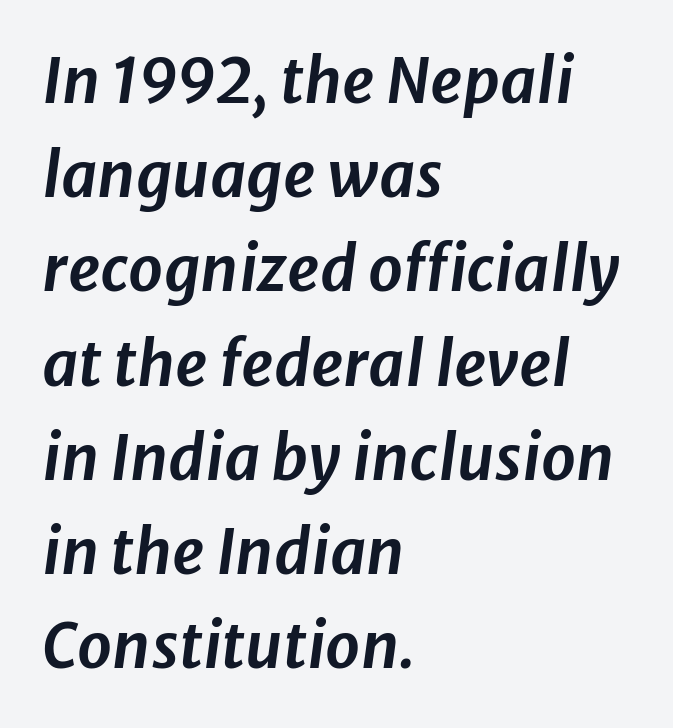
{"italic": "yes", "lean": "right", "slant_degrees": 8, "width": "normal", "stroke_contrast": "low", "x_height": "medium", "monospaced": "no", "underline": "no", "align": "left", "line_spacing": "normal", "line_spacing_ratio": 1.52, "letter_spacing": "normal", "letter_spacing_em": 0.0, "glyph_px": 62}
